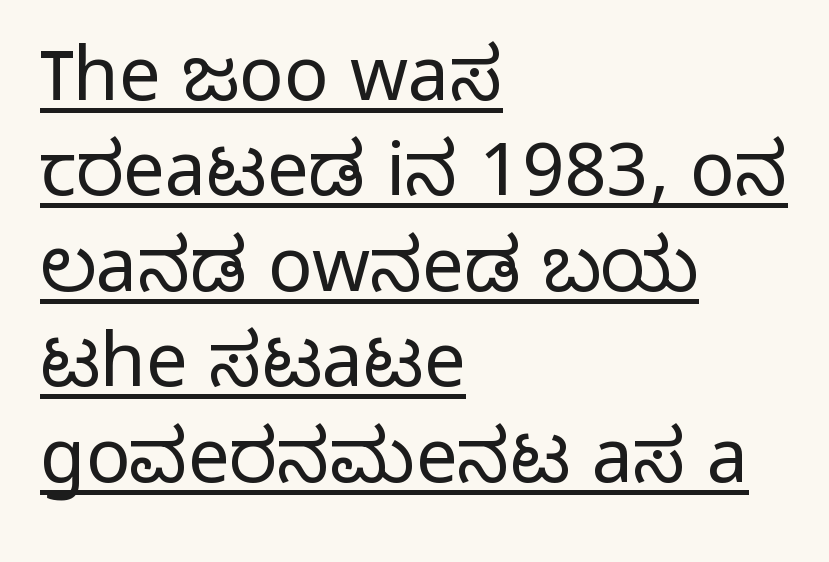
Q: Is the text bold? A: No.
Q: Is the text italic (slanted)? A: No, it is upright.
Q: Is the typeface a serif or a sans-serif typeface? A: Sans-serif.
Q: Is the text underlined? A: Yes.
Q: How is the paragraph aligned? A: Left-aligned.
Q: Is the spacing between letters normal or unusually wide? A: Normal.
Q: Is the spacing between lines tight, normal or loose? A: Normal.
Q: Width (condensed, normal, or wide)? A: Normal.
Q: Stroke contrast? A: Low.
Q: x-height? A: Medium.
Q: Monospaced? A: No.
